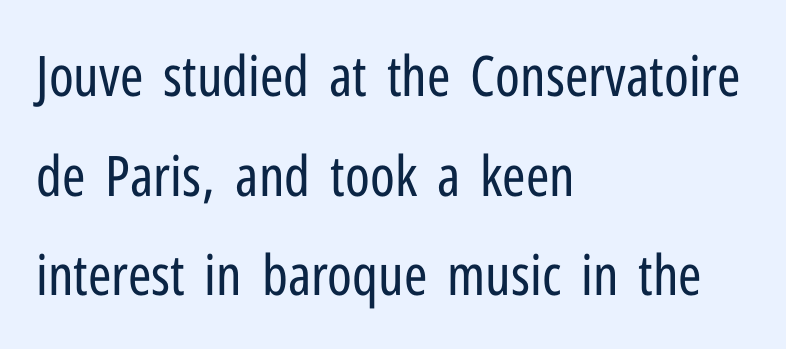
Q: Is the text bold? A: No.
Q: Is the text italic (slanted)? A: No, it is upright.
Q: Is the typeface a serif or a sans-serif typeface? A: Sans-serif.
Q: Is the text underlined? A: No.
Q: How is the paragraph aligned? A: Left-aligned.
Q: Is the spacing between letters normal or unusually wide? A: Normal.
Q: Width (condensed, normal, or wide)? A: Condensed.
Q: Stroke contrast? A: Low.
Q: x-height? A: Medium.
Q: Monospaced? A: No.
